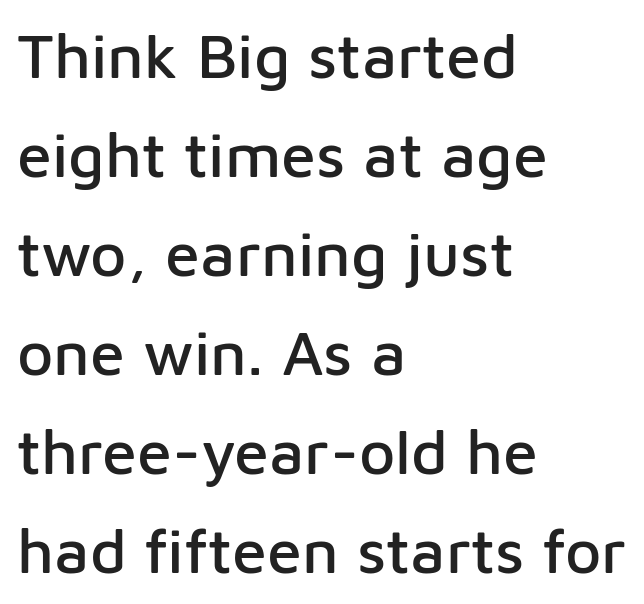
{"serif": "no", "italic": "no", "width": "normal", "stroke_contrast": "low", "x_height": "medium", "monospaced": "no", "underline": "no", "align": "left", "line_spacing": "normal", "line_spacing_ratio": 1.57, "letter_spacing": "normal", "letter_spacing_em": 0.0, "glyph_px": 63}
